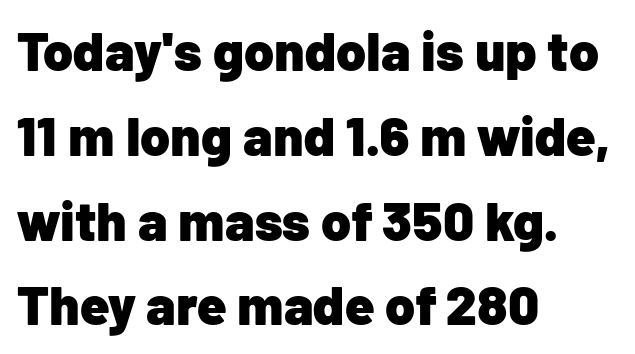
Q: Is the text bold? A: Yes.
Q: Is the text italic (slanted)? A: No, it is upright.
Q: Is the typeface a serif or a sans-serif typeface? A: Sans-serif.
Q: Is the text underlined? A: No.
Q: How is the paragraph aligned? A: Left-aligned.
Q: Is the spacing between letters normal or unusually wide? A: Normal.
Q: Is the spacing between lines tight, normal or loose? A: Normal.
Q: Width (condensed, normal, or wide)? A: Normal.
Q: Stroke contrast? A: Low.
Q: x-height? A: Medium.
Q: Monospaced? A: No.
